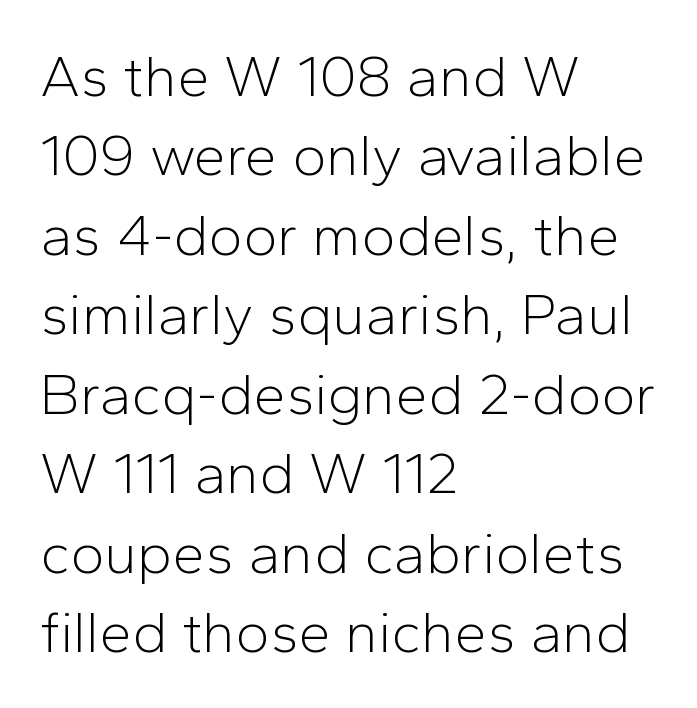
{"serif": "no", "italic": "no", "bold": "no", "weight": "light", "width": "normal", "stroke_contrast": "low", "x_height": "medium", "monospaced": "no", "underline": "no", "align": "left", "line_spacing": "normal", "line_spacing_ratio": 1.37, "letter_spacing": "normal", "letter_spacing_em": 0.0, "glyph_px": 58}
